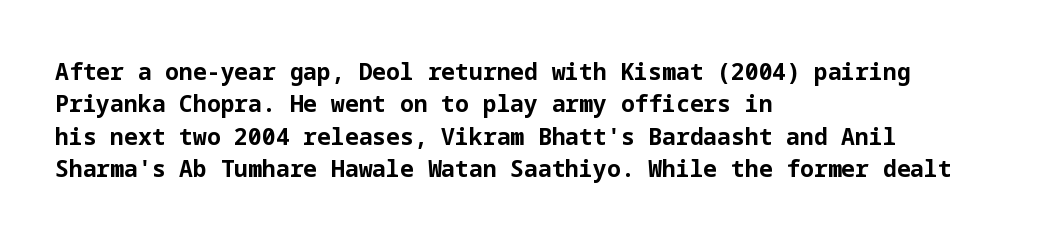
{"italic": "no", "bold": "yes", "underline": "no", "align": "left", "line_spacing": "normal", "line_spacing_ratio": 1.41, "letter_spacing": "normal", "letter_spacing_em": 0.0, "glyph_px": 23}
